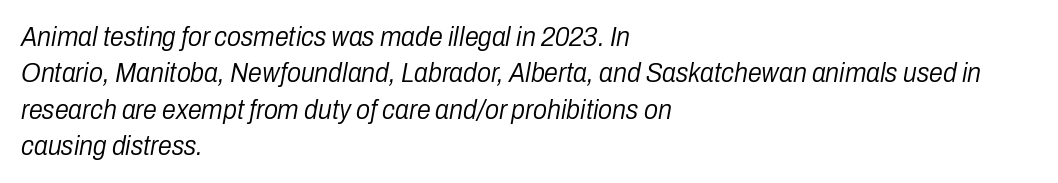
Compared with a typical body face, this is equally light or lighter still. Each new line begins a customary step beneath the previous one. Compared with typical body copy, the letter spacing here is the same. Rendered with sloped, italic letterforms. The space directly below the letters is spotless. The rag falls on the right side of this text block.
